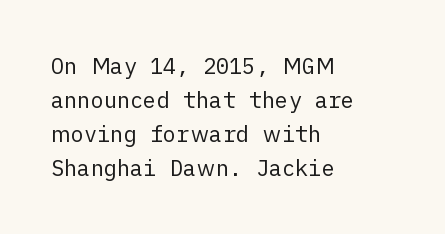
{"italic": "no", "bold": "no", "underline": "no", "align": "left", "line_spacing": "normal", "line_spacing_ratio": 1.54, "letter_spacing": "normal", "letter_spacing_em": 0.0, "glyph_px": 22}
